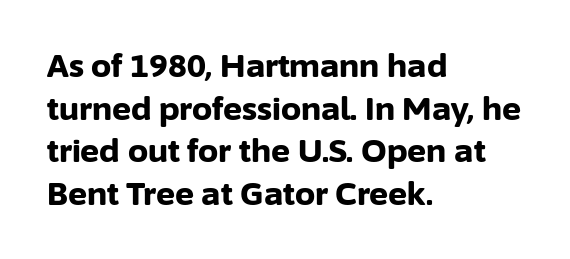
The image shows 32 px bold sans-serif type, upright; set left-aligned, normal line spacing (1.33x), normal letter spacing, not underlined; low stroke contrast and a medium x-height.
